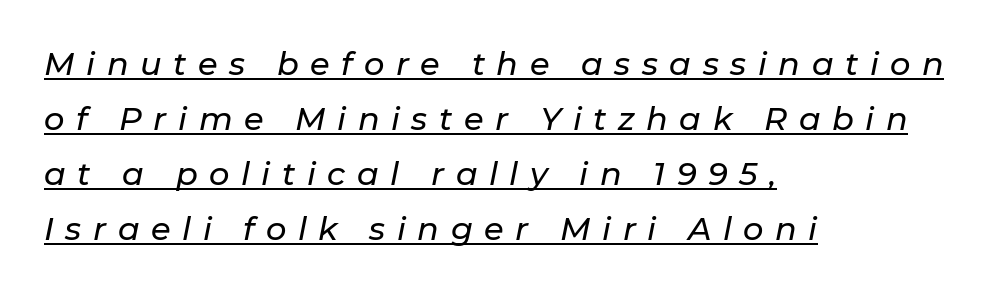
The image shows 32 px text type, italic (leaning right); set left-aligned, line spacing 1.72x, unusually wide letter spacing (+0.36 em), underlined; low stroke contrast and a medium x-height.
